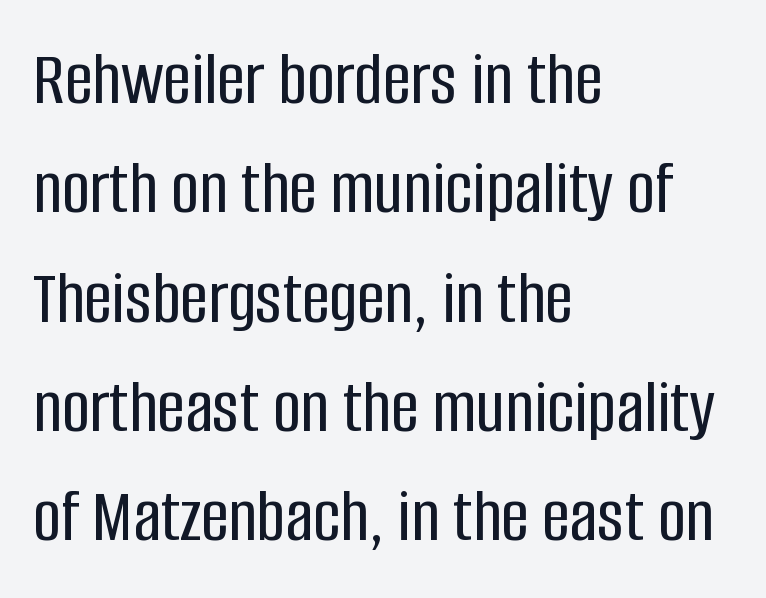
The image shows 77 px condensed sans-serif type, upright; set left-aligned, normal line spacing (1.42x), normal letter spacing, not underlined; low stroke contrast and a large x-height.
